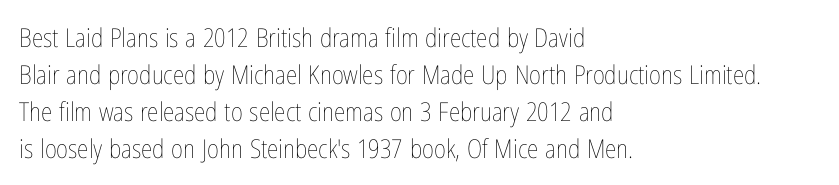
Rule under the text: the space is simply empty. The tracking reads as untouched default to a designer's eye. Compared with a typical body face, this is equally light or lighter still. A student would call this left alignment; a typographer would say flush left, rag right. The rows are spaced the way most documents space them.
